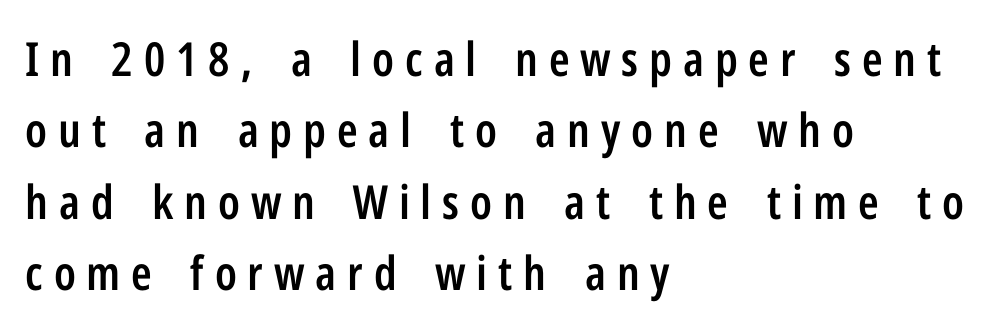
The image shows 47 px semibold, condensed sans-serif type, upright; set left-aligned, normal line spacing (1.52x), unusually wide letter spacing (+0.23 em), not underlined; low stroke contrast and a medium x-height.
